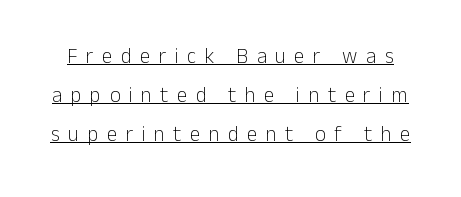
In terms of posture, this sample is upright. Descenders here cross a horizontal rule under the line. Each word looks stretched out because of the extra space between its letters. The font is comparable to plain body text, perhaps lighter.
